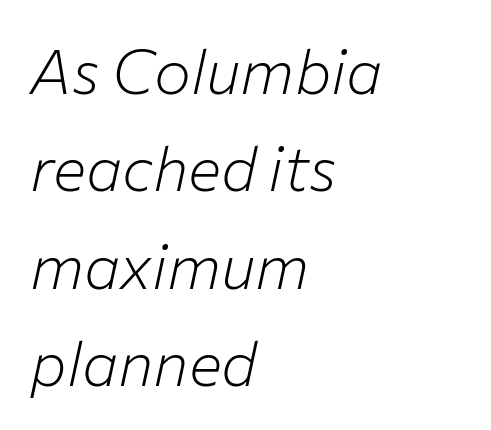
The image shows 62 px light type, italic (leaning right); set left-aligned, normal line spacing (1.57x), normal letter spacing, not underlined; low stroke contrast and a medium x-height.
